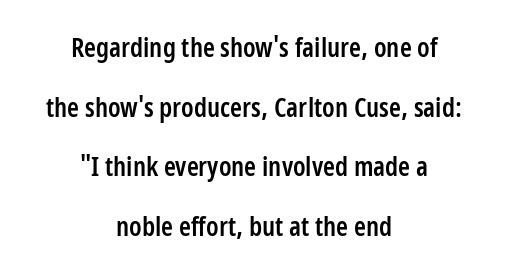
The image shows 27 px text type, upright; set centered, loose line spacing (2.21x), normal letter spacing, not underlined.
